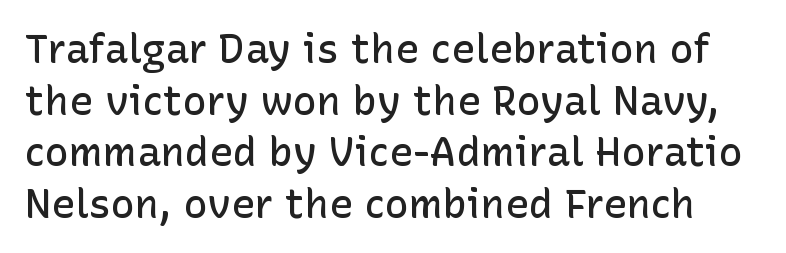
The image shows 40 px semibold sans-serif type, upright; set normal line spacing (1.29x), normal letter spacing, not underlined; low stroke contrast and a medium x-height.
